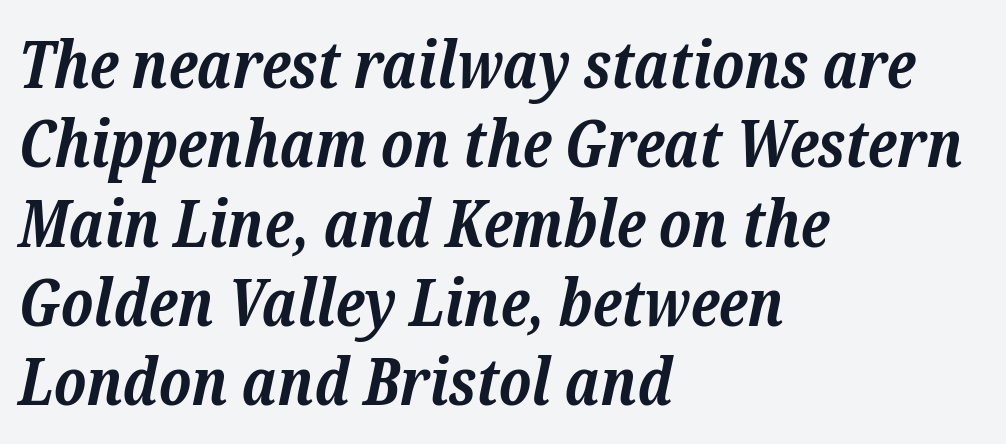
{"serif": "yes", "italic": "yes", "lean": "right", "slant_degrees": 12, "bold": "yes", "weight": "bold", "width": "normal", "stroke_contrast": "low", "x_height": "medium", "monospaced": "no", "underline": "no", "align": "left", "line_spacing_ratio": 1.22, "letter_spacing": "normal", "letter_spacing_em": 0.0, "glyph_px": 65}
